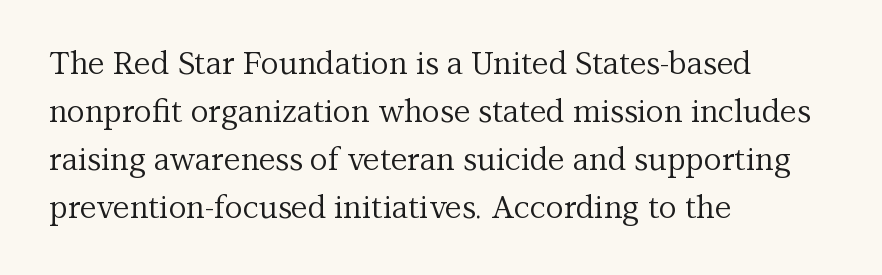
Weight class: somewhere from thin through regular. The lines sit at an ordinary, default distance from one another. Is this a fixed-width face? No — the glyphs have proportional, varying widths. When letters stand straight like this, we call the style roman or upright. Unlike a clean sans, this face finishes its strokes with serifs. You could call the tracking neutral — neither tight nor loose.
